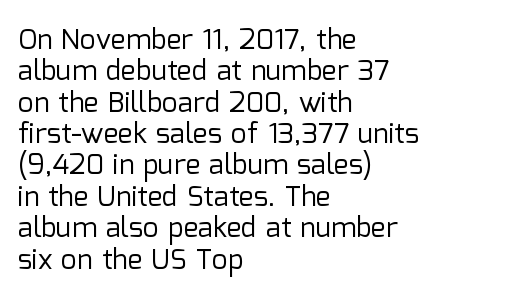
{"serif": "no", "italic": "no", "bold": "no", "weight": "regular", "width": "normal", "stroke_contrast": "low", "x_height": "medium", "monospaced": "no", "underline": "no", "align": "left", "line_spacing": "tight", "line_spacing_ratio": 1.12, "letter_spacing": "normal", "letter_spacing_em": 0.0, "glyph_px": 28}
